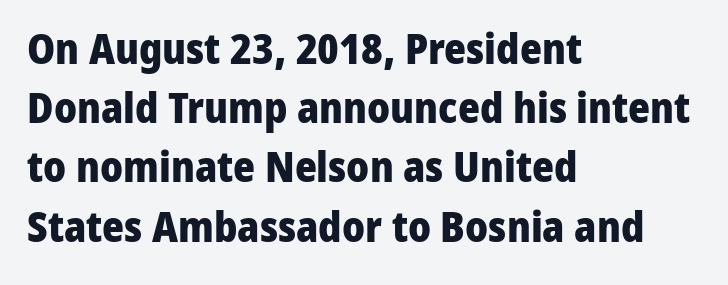
The image shows 42 px heavy sans-serif type, upright; set left-aligned, normal line spacing (1.41x), normal letter spacing, not underlined; low stroke contrast and a medium x-height.
